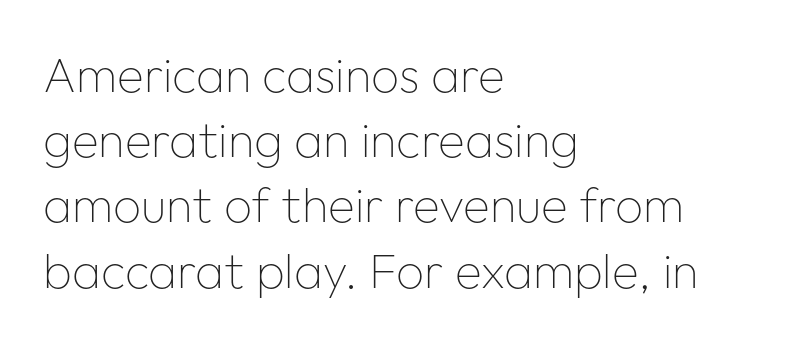
The image shows 49 px thin sans-serif type, upright; set left-aligned, normal line spacing (1.33x), normal letter spacing, not underlined; low stroke contrast and a medium x-height.
